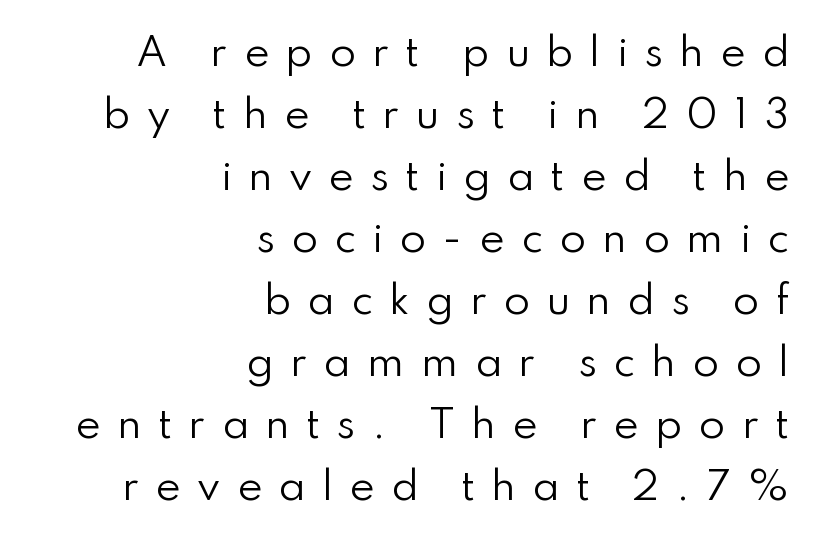
The image shows 38 px regular-weight sans-serif type, upright; set right-aligned, normal line spacing (1.63x), unusually wide letter spacing (+0.43 em), not underlined; low stroke contrast and a small x-height.
